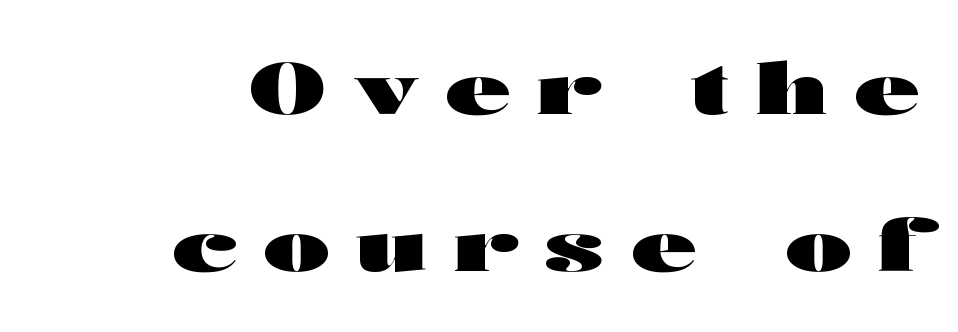
The setting favours the right margin, as signatures and pull-quotes sometimes do. The type is letterspaced generously, with wide tracking. The strip under each line holds only bare page. On the weight axis this lands at bold, roughly 700. Posture: vertical.
